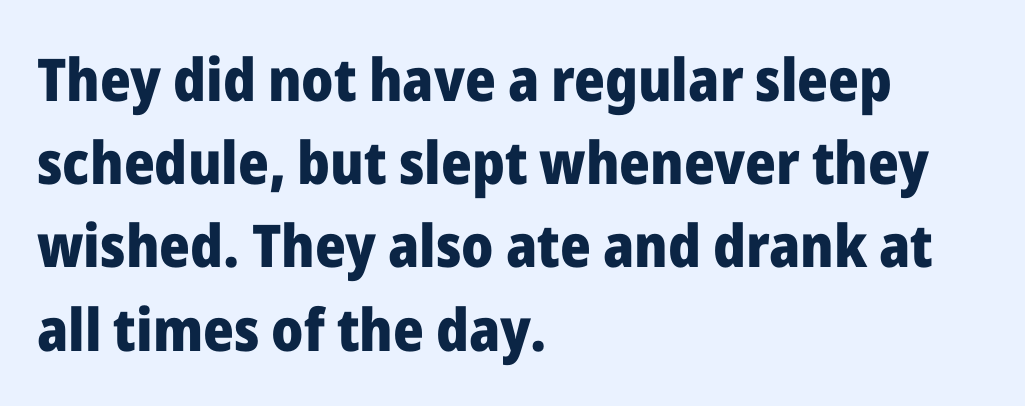
Q: Is the text bold? A: Yes.
Q: Is the text italic (slanted)? A: No, it is upright.
Q: Is the typeface a serif or a sans-serif typeface? A: Sans-serif.
Q: Is the text underlined? A: No.
Q: How is the paragraph aligned? A: Left-aligned.
Q: Is the spacing between letters normal or unusually wide? A: Normal.
Q: Is the spacing between lines tight, normal or loose? A: Normal.
Q: Width (condensed, normal, or wide)? A: Normal.
Q: Stroke contrast? A: Low.
Q: x-height? A: Medium.
Q: Monospaced? A: No.
